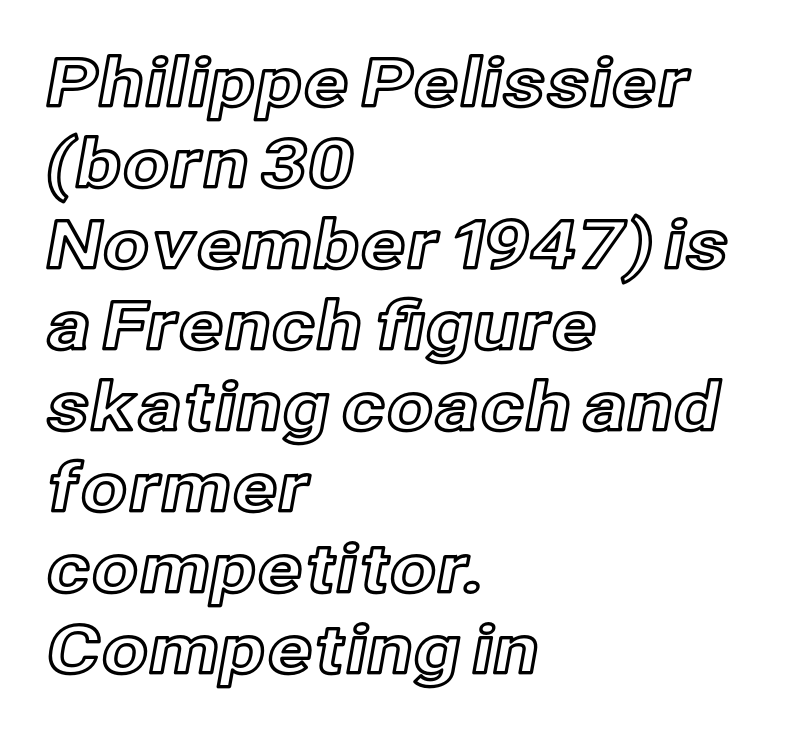
{"width": "normal", "x_height": "medium", "monospaced": "no", "underline": "no", "align": "left", "line_spacing_ratio": 1.21, "letter_spacing": "normal", "letter_spacing_em": 0.0, "glyph_px": 67}
